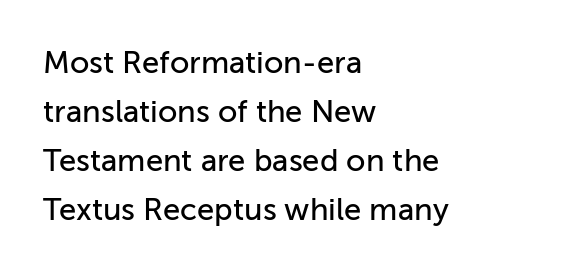
Q: Is the text italic (slanted)? A: No, it is upright.
Q: Is the typeface a serif or a sans-serif typeface? A: Sans-serif.
Q: Is the text underlined? A: No.
Q: How is the paragraph aligned? A: Left-aligned.
Q: Is the spacing between letters normal or unusually wide? A: Normal.
Q: Is the spacing between lines tight, normal or loose? A: Normal.
Q: Width (condensed, normal, or wide)? A: Normal.
Q: Stroke contrast? A: Low.
Q: x-height? A: Medium.
Q: Monospaced? A: No.
